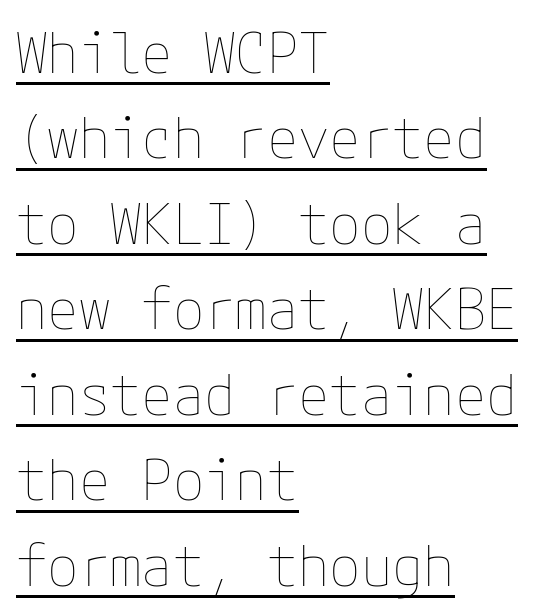
{"italic": "no", "bold": "no", "weight": "thin", "width": "normal", "stroke_contrast": "low", "x_height": "medium", "underline": "yes", "align": "left", "line_spacing": "normal", "line_spacing_ratio": 1.5, "letter_spacing": "normal", "letter_spacing_em": 0.0, "glyph_px": 57}
